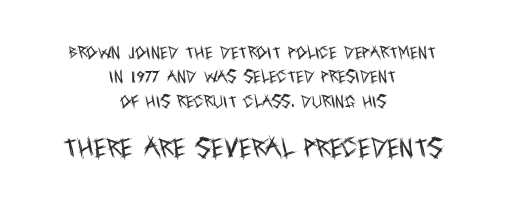
The image shows 22 px text type, upright; set centered, line spacing 1.74x, normal letter spacing, not underlined; the second (bottom) block is 1.57x larger.
